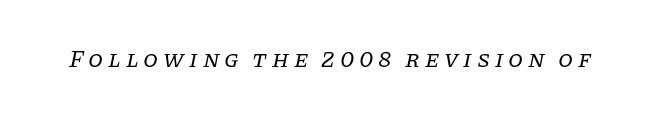
Emphasis-style slanted type is in use. The gap between lines stays unmarked. Heaviness? Minimal to ordinary, like unemphasized prose. The tracking reads as deliberately expanded to a designer's eye.
